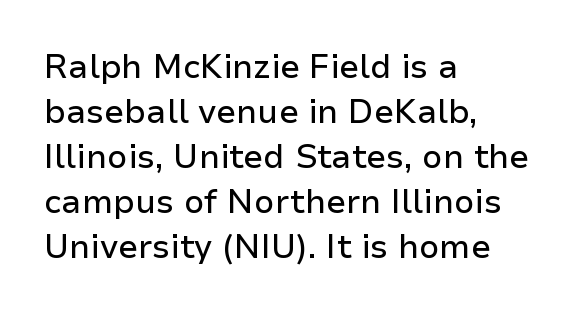
The image shows 33 px sans-serif type, upright; set left-aligned, normal line spacing (1.36x), normal letter spacing, not underlined; low stroke contrast and a medium x-height.
